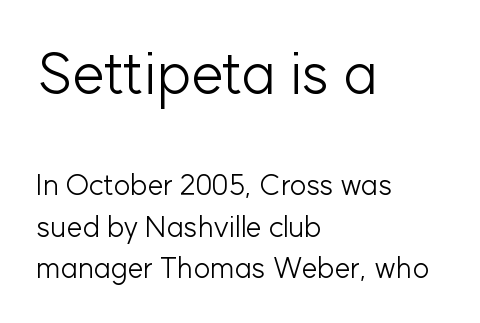
Which margin do the lines hug? The left one — the right edge is uneven. The face used here is proportionally spaced, like ordinary book or web type. The space beneath each line is pristine and unruled. Large over small — that's the arrangement of the two blocks here.
